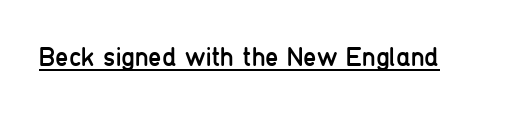
Vertical stems look standard width or narrower in stroke. This sample carries an underscore along the baseline area. Notice how the stems are strictly vertical — no italics here. Spacing between characters is what you'd get straight out of the box.
